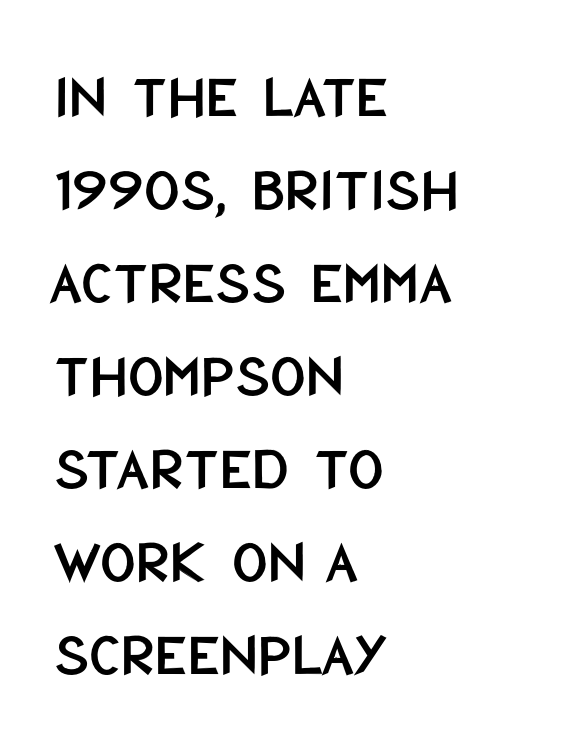
{"serif": "no", "italic": "no", "width": "condensed", "stroke_contrast": "low", "x_height": "large", "monospaced": "no", "underline": "no", "align": "left", "line_spacing": "normal", "line_spacing_ratio": 1.5, "letter_spacing": "normal", "letter_spacing_em": 0.0, "glyph_px": 62}
